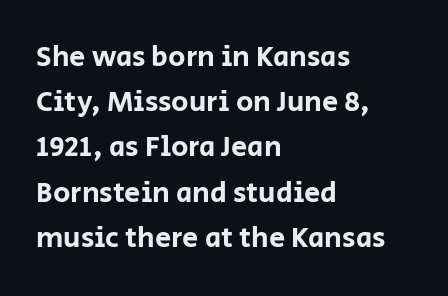
The image shows 29 px sans-serif type, upright; set left-aligned, normal line spacing (1.56x), normal letter spacing, not underlined; low stroke contrast and a large x-height.
